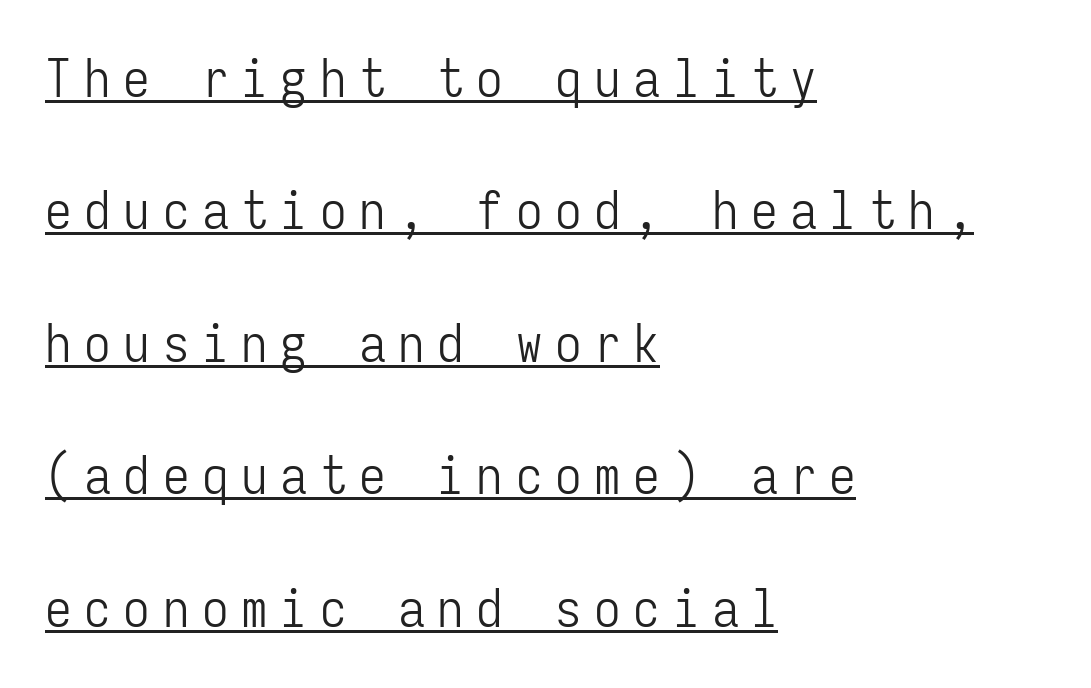
Q: Is the text bold? A: No.
Q: Is the text italic (slanted)? A: No, it is upright.
Q: Is the typeface a serif or a sans-serif typeface? A: Sans-serif.
Q: Is the text underlined? A: Yes.
Q: How is the paragraph aligned? A: Left-aligned.
Q: Is the spacing between letters normal or unusually wide? A: Unusually wide.
Q: Is the spacing between lines tight, normal or loose? A: Loose.
Q: Width (condensed, normal, or wide)? A: Condensed.
Q: Stroke contrast? A: Low.
Q: x-height? A: Medium.
Q: Monospaced? A: Yes.
